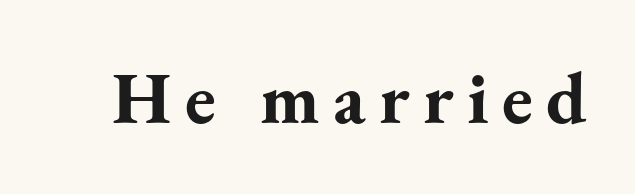
Heft: maximum for text — a bold. The type family on display is of the serif kind. Is this a fixed-width face? No — the glyphs have proportional, varying widths. Decoration check: the copy has no underline.
